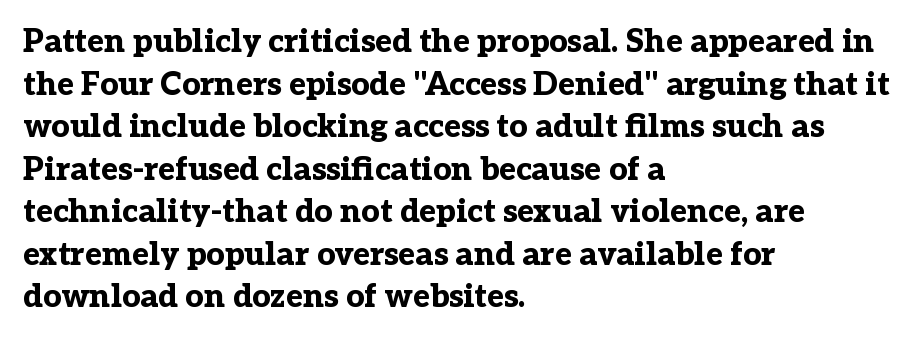
The image shows 32 px bold serif type, upright; set left-aligned, normal line spacing (1.33x), normal letter spacing, not underlined; low stroke contrast and a medium x-height.
